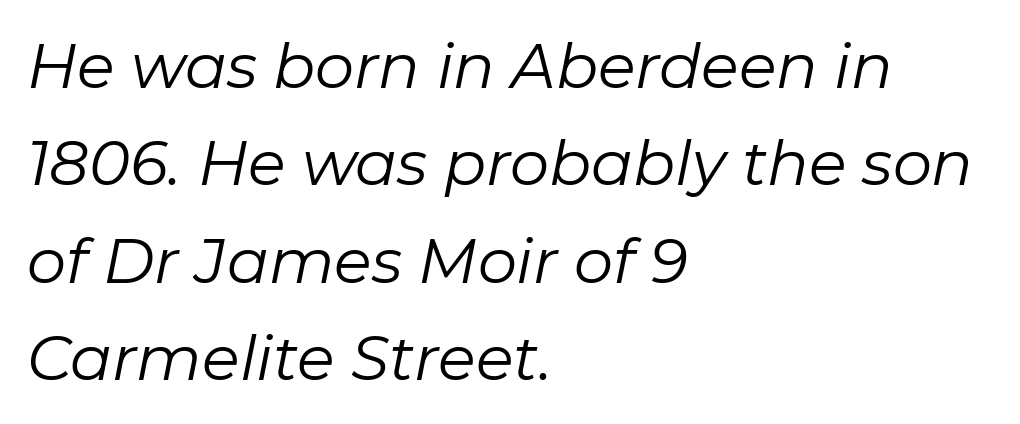
Q: Is the text bold? A: No.
Q: Is the text italic (slanted)? A: Yes, it leans right by about 11 degrees.
Q: Is the text underlined? A: No.
Q: How is the paragraph aligned? A: Left-aligned.
Q: Is the spacing between letters normal or unusually wide? A: Normal.
Q: Is the spacing between lines tight, normal or loose? A: Normal.
Q: Width (condensed, normal, or wide)? A: Normal.
Q: Stroke contrast? A: Low.
Q: x-height? A: Medium.
Q: Monospaced? A: No.
